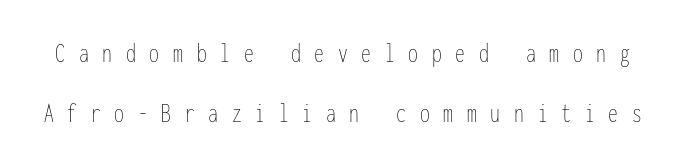
The image shows 28 px thin, condensed type, upright, monospaced; set loose line spacing (2.14x), unusually wide letter spacing (+0.49 em), not underlined; low stroke contrast and a medium x-height.
